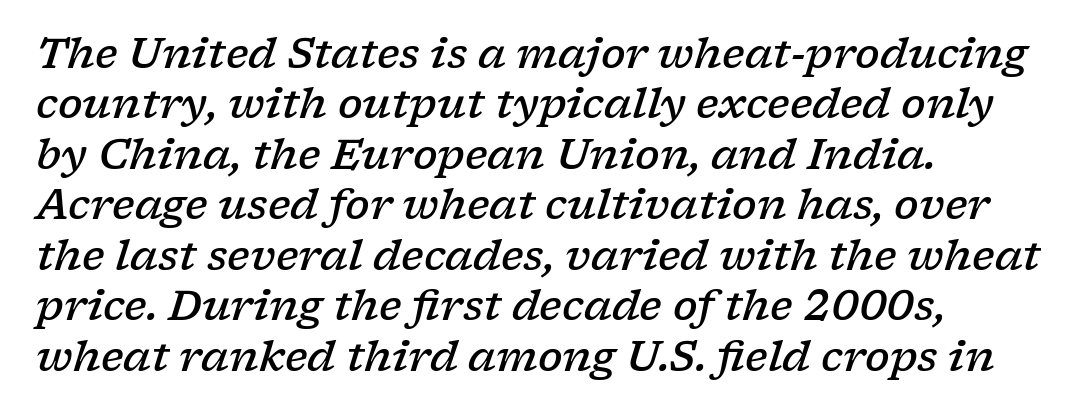
The image shows 41 px semibold, wide serif type, italic (leaning right); set left-aligned, line spacing 1.23x, normal letter spacing, not underlined; low stroke contrast and a medium x-height.
